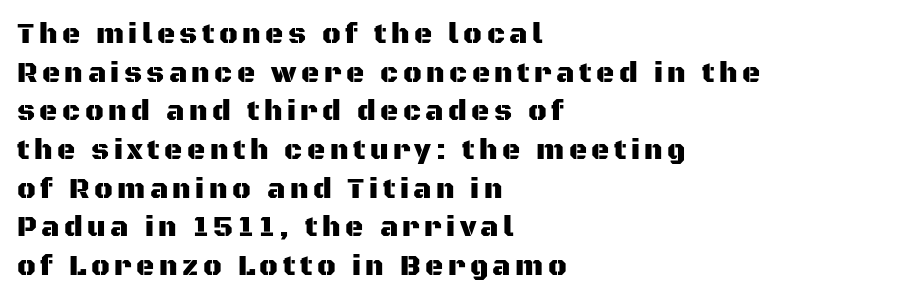
Q: Is the text italic (slanted)? A: No, it is upright.
Q: Is the typeface a serif or a sans-serif typeface? A: Sans-serif.
Q: Is the text underlined? A: No.
Q: How is the paragraph aligned? A: Left-aligned.
Q: Is the spacing between lines tight, normal or loose? A: Normal.
Q: Width (condensed, normal, or wide)? A: Normal.
Q: Stroke contrast? A: Medium.
Q: x-height? A: Large.
Q: Monospaced? A: No.
